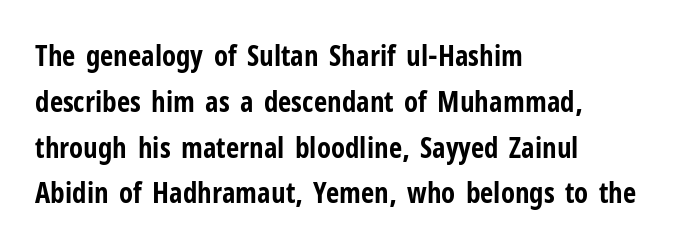
What kind of face is this? One without serifs — a sans. Bare-footed words on every line. I'd describe the lettering as bold — thick and assertive. Normally led — the rows are evenly, conventionally spaced. This sample has the flowing, uneven cadence of proportional lettering.
